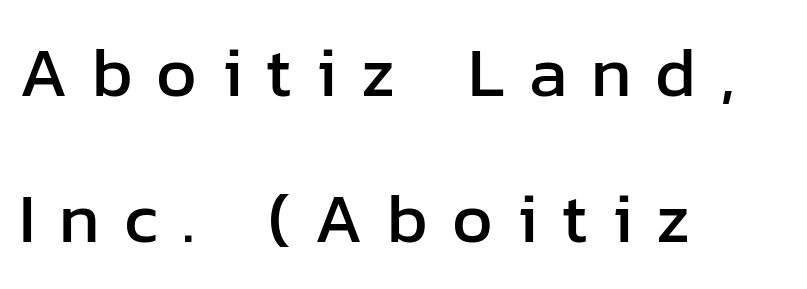
Looks like regular typesetting: each glyph gets only the width it needs. Between one letter and the next there's a generous, obvious gap. The ragged edge is on the right, which tells us the setting is flush left. Characters remain perfectly vertical along every line. Nobody drew a line under any word here. A sans-serif font was chosen for this passage.
